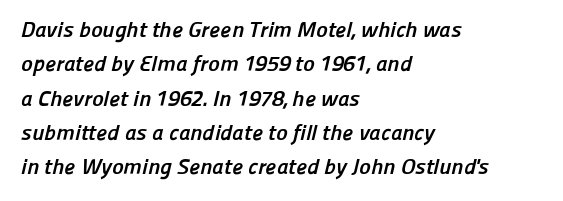
The image shows 22 px bold type; set left-aligned, normal line spacing (1.56x), normal letter spacing, not underlined.
